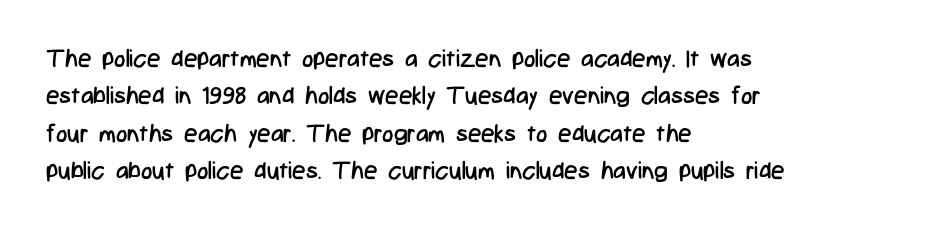
{"italic": "no", "bold": "no", "underline": "no", "align": "left", "line_spacing": "normal", "line_spacing_ratio": 1.56, "letter_spacing": "normal", "letter_spacing_em": 0.0, "glyph_px": 24}
